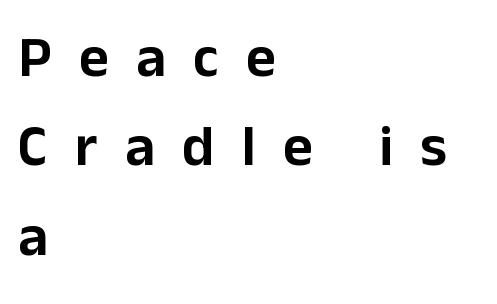
Q: Is the text italic (slanted)? A: No, it is upright.
Q: Is the typeface a serif or a sans-serif typeface? A: Sans-serif.
Q: Is the text underlined? A: No.
Q: How is the paragraph aligned? A: Left-aligned.
Q: Is the spacing between letters normal or unusually wide? A: Unusually wide.
Q: Is the spacing between lines tight, normal or loose? A: Normal.
Q: Width (condensed, normal, or wide)? A: Normal.
Q: Stroke contrast? A: Low.
Q: x-height? A: Medium.
Q: Monospaced? A: No.
